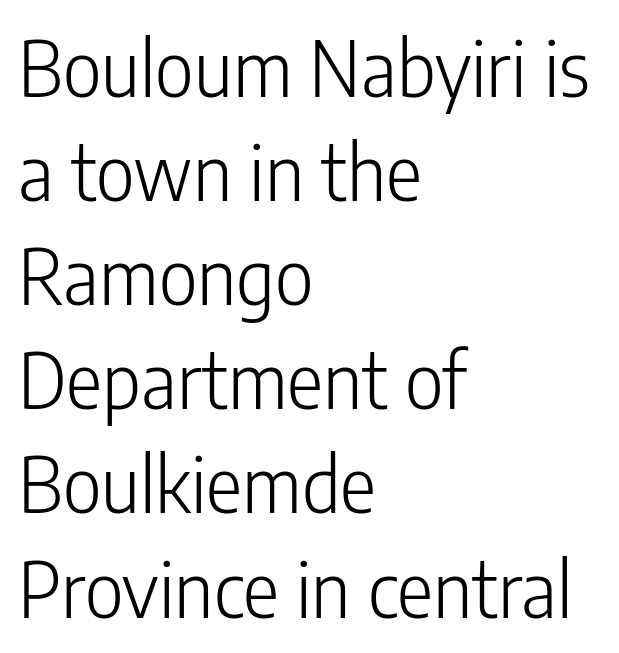
Italic: no, the glyphs are upright roman. Ink coverage per letter is moderate at most. Caption: multi-line text, flush left, ragged right. These lines are composed in type without serifs. Words float on clear page, feet unadorned.
